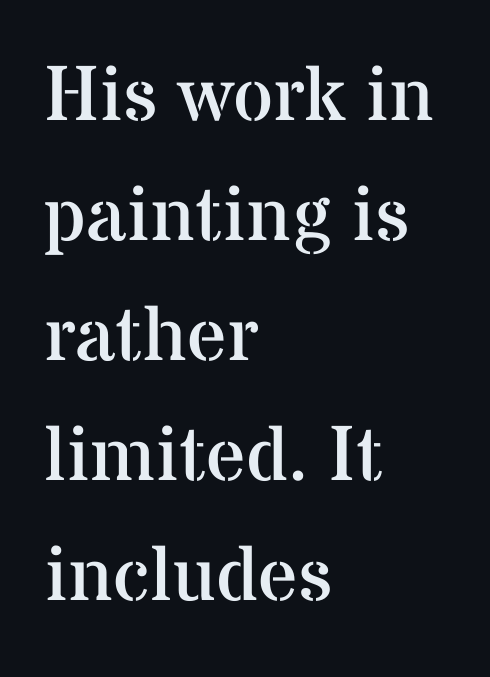
The image shows 78 px regular-weight serif type, upright; set left-aligned, normal line spacing (1.54x), normal letter spacing, not underlined; medium stroke contrast and a medium x-height.
